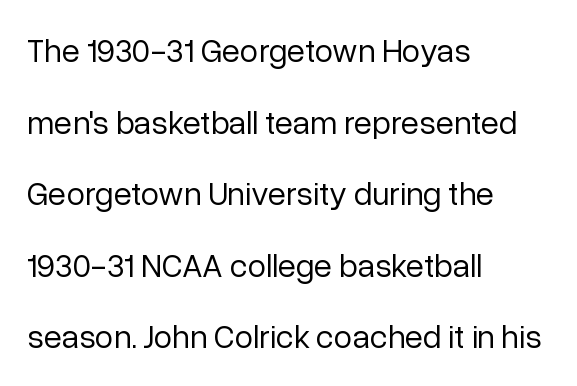
{"serif": "no", "italic": "no", "bold": "no", "weight": "regular", "width": "normal", "stroke_contrast": "low", "x_height": "medium", "monospaced": "no", "underline": "no", "align": "left", "line_spacing": "loose", "line_spacing_ratio": 2.17, "letter_spacing": "normal", "letter_spacing_em": 0.0, "glyph_px": 33}
